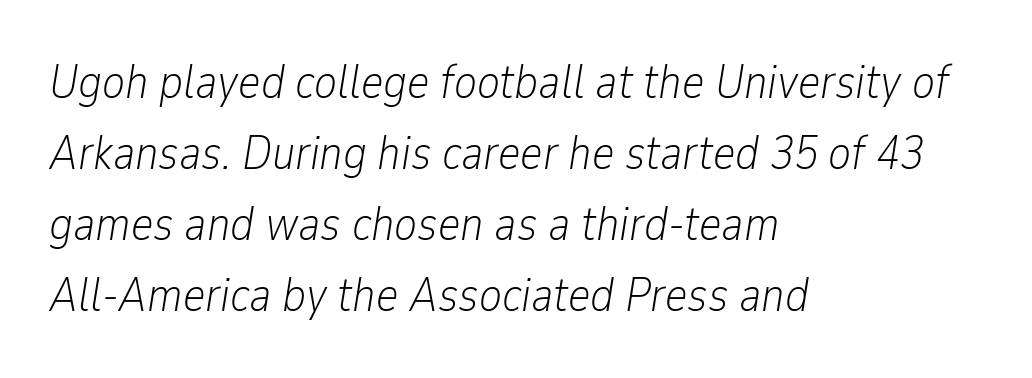
{"italic": "yes", "lean": "right", "slant_degrees": 9, "bold": "no", "weight": "light", "width": "condensed", "stroke_contrast": "low", "x_height": "medium", "monospaced": "no", "underline": "no", "align": "left", "line_spacing": "normal", "line_spacing_ratio": 1.48, "letter_spacing": "normal", "letter_spacing_em": 0.0, "glyph_px": 48}
